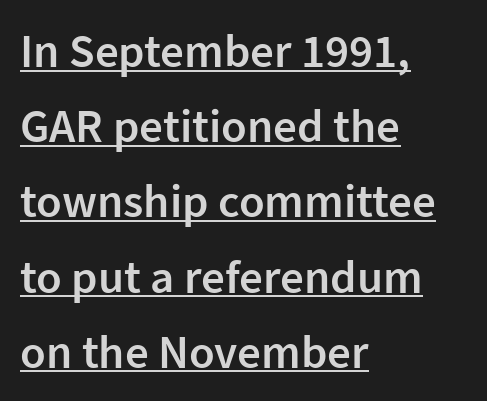
Q: Is the text bold? A: Semi-bold.
Q: Is the text italic (slanted)? A: No, it is upright.
Q: Is the typeface a serif or a sans-serif typeface? A: Sans-serif.
Q: Is the text underlined? A: Yes.
Q: How is the paragraph aligned? A: Left-aligned.
Q: Is the spacing between letters normal or unusually wide? A: Normal.
Q: Is the spacing between lines tight, normal or loose? A: Normal.
Q: Width (condensed, normal, or wide)? A: Normal.
Q: Stroke contrast? A: Low.
Q: x-height? A: Medium.
Q: Monospaced? A: No.
